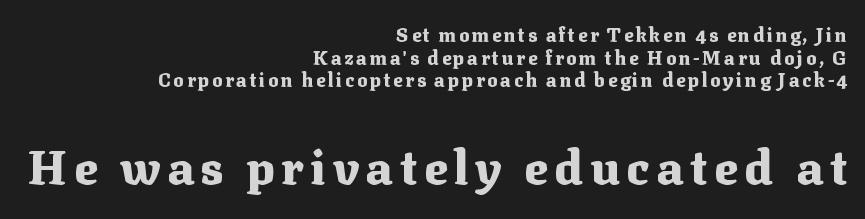
{"serif": "yes", "italic": "no", "bold": "yes", "weight": "heavy", "width": "normal", "stroke_contrast": "medium", "x_height": "medium", "monospaced": "no", "underline": "no", "align": "right", "line_spacing_ratio": 1.19, "larger_block": "second", "size_ratio": 2.53, "glyph_px": 48}
